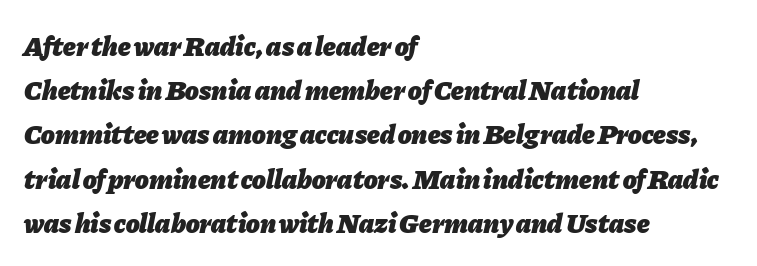
The line texture is even and compact thanks to regular tracking. Summary of weight: heavy, a full bold. The string is rendered with underlining switched off. The passage shown is typed in a proportional face where columns would drift. Typeset ragged right — the left edge is the straight one. Horizontal bands of white between lines are of average thickness.
